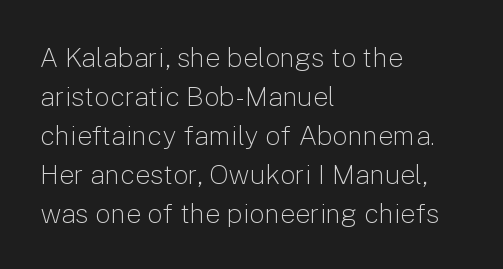
Q: Is the text bold? A: No.
Q: Is the text italic (slanted)? A: No, it is upright.
Q: Is the text underlined? A: No.
Q: How is the paragraph aligned? A: Left-aligned.
Q: Is the spacing between letters normal or unusually wide? A: Normal.
Q: Is the spacing between lines tight, normal or loose? A: Normal.
